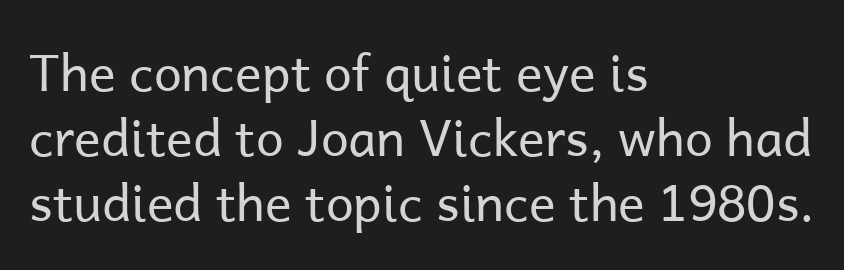
Q: Is the text bold? A: No.
Q: Is the text italic (slanted)? A: No, it is upright.
Q: Is the typeface a serif or a sans-serif typeface? A: Sans-serif.
Q: Is the text underlined? A: No.
Q: How is the paragraph aligned? A: Left-aligned.
Q: Is the spacing between letters normal or unusually wide? A: Normal.
Q: Is the spacing between lines tight, normal or loose? A: Normal.
Q: Width (condensed, normal, or wide)? A: Normal.
Q: Stroke contrast? A: Low.
Q: x-height? A: Medium.
Q: Monospaced? A: No.
